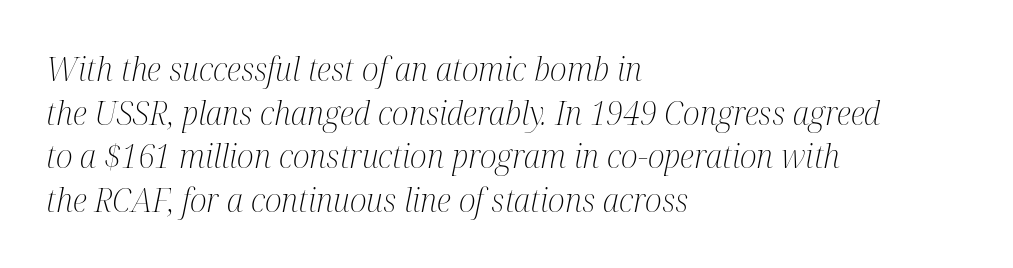
Q: Is the text bold? A: No.
Q: Is the text italic (slanted)? A: Yes, it leans right by about 12 degrees.
Q: Is the typeface a serif or a sans-serif typeface? A: Serif.
Q: Is the text underlined? A: No.
Q: How is the paragraph aligned? A: Left-aligned.
Q: Is the spacing between letters normal or unusually wide? A: Normal.
Q: Is the spacing between lines tight, normal or loose? A: Normal.
Q: Width (condensed, normal, or wide)? A: Condensed.
Q: Stroke contrast? A: Medium.
Q: x-height? A: Medium.
Q: Monospaced? A: No.
